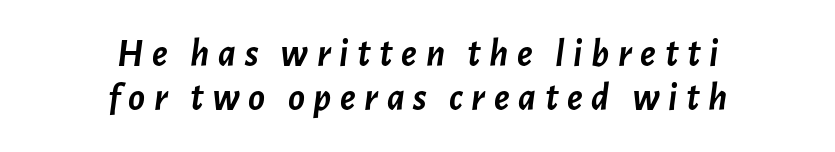
The image shows 39 px semibold type, italic (leaning right); set centered, tight line spacing (1.12x), unusually wide letter spacing (+0.22 em), not underlined; low stroke contrast and a medium x-height.
